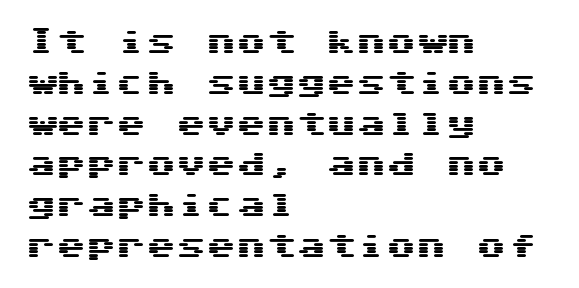
Q: Is the text italic (slanted)? A: No, it is upright.
Q: Is the typeface a serif or a sans-serif typeface? A: Sans-serif.
Q: Is the text underlined? A: No.
Q: How is the paragraph aligned? A: Left-aligned.
Q: Is the spacing between letters normal or unusually wide? A: Normal.
Q: Is the spacing between lines tight, normal or loose? A: Normal.
Q: Width (condensed, normal, or wide)? A: Wide.
Q: Stroke contrast? A: Medium.
Q: x-height? A: Medium.
